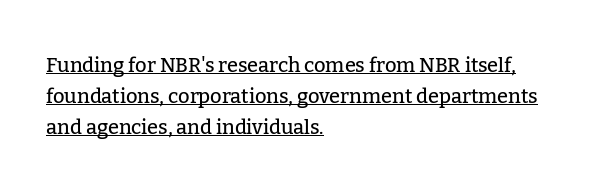
Q: Is the text italic (slanted)? A: No, it is upright.
Q: Is the text underlined? A: Yes.
Q: How is the paragraph aligned? A: Left-aligned.
Q: Is the spacing between letters normal or unusually wide? A: Normal.
Q: Is the spacing between lines tight, normal or loose? A: Normal.
